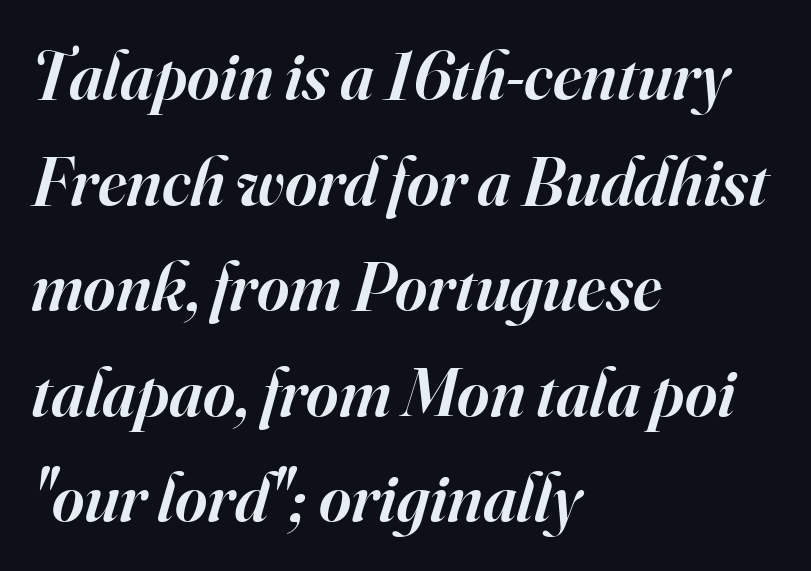
Small tapered or slab feet sit at the stroke ends, so this counts as serif. This rendering leaves character spacing at its baseline value. If you drew a ruler down the left edge, every line would touch it. The lettering tilts uniformly, giving the passage an italic look.
